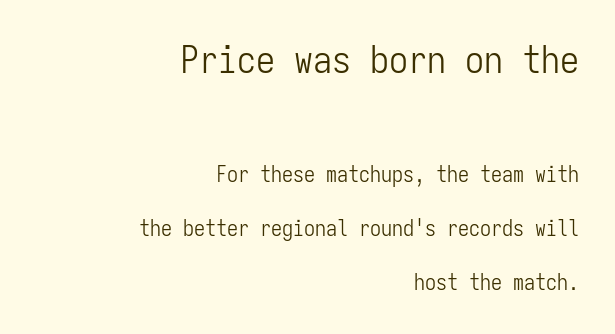
Q: Is the text bold? A: No.
Q: Is the text italic (slanted)? A: No, it is upright.
Q: Is the typeface a serif or a sans-serif typeface? A: Sans-serif.
Q: Is the text underlined? A: No.
Q: How is the paragraph aligned? A: Right-aligned.
Q: Is the spacing between letters normal or unusually wide? A: Normal.
Q: Is the spacing between lines tight, normal or loose? A: Loose.
Q: Which block of text is set in a larger size, the first (top) or the second (bottom)? A: The first (top) one.
Q: Width (condensed, normal, or wide)? A: Condensed.
Q: Stroke contrast? A: Low.
Q: x-height? A: Medium.
Q: Monospaced? A: Yes.
